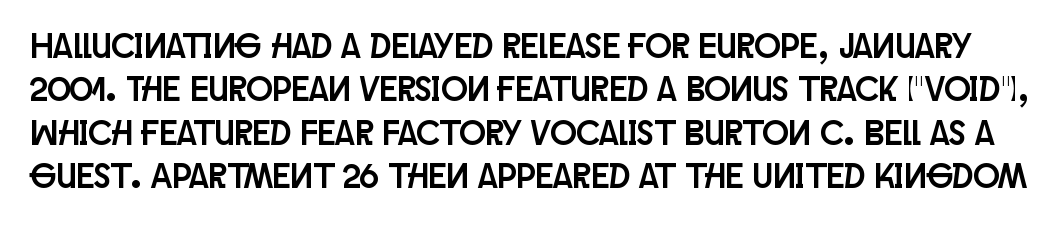
{"serif": "no", "italic": "no", "width": "condensed", "stroke_contrast": "low", "x_height": "large", "monospaced": "no", "underline": "no", "line_spacing_ratio": 1.24, "letter_spacing": "normal", "letter_spacing_em": 0.0, "glyph_px": 35}
